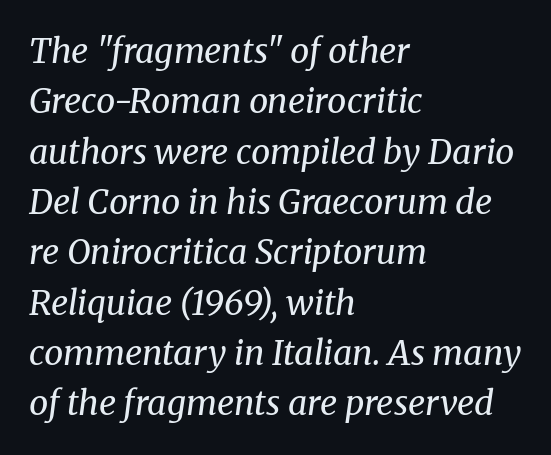
{"serif": "yes", "italic": "yes", "lean": "right", "slant_degrees": 8, "bold": "no", "weight": "regular", "width": "normal", "stroke_contrast": "medium", "x_height": "medium", "monospaced": "no", "underline": "no", "align": "left", "line_spacing": "normal", "line_spacing_ratio": 1.48, "letter_spacing": "normal", "letter_spacing_em": 0.0, "glyph_px": 34}
